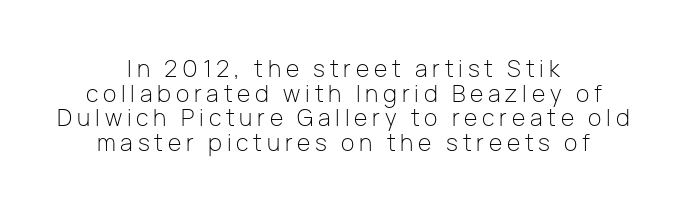
{"italic": "no", "bold": "no", "underline": "no", "align": "center", "line_spacing": "tight", "line_spacing_ratio": 1.07, "letter_spacing": "wide", "letter_spacing_em": 0.21, "glyph_px": 23}
